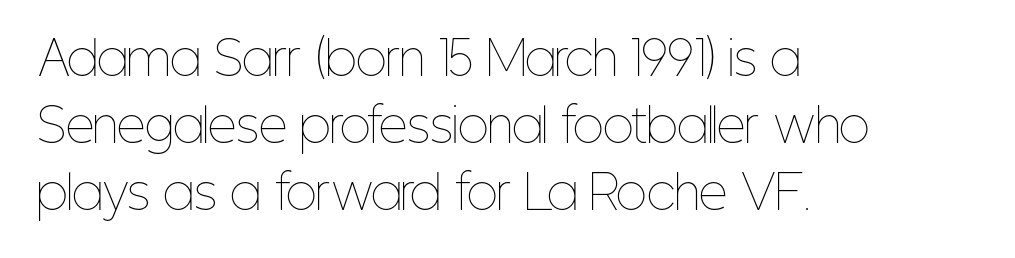
This reads as an unemphasized weight, regular at the heaviest. The letters advance in unequal steps, a hallmark of proportional type. Students, observe: this is what conventionally led text looks like. Posture: vertical. Students, note that the glyphs here touch the page at normal intervals.
